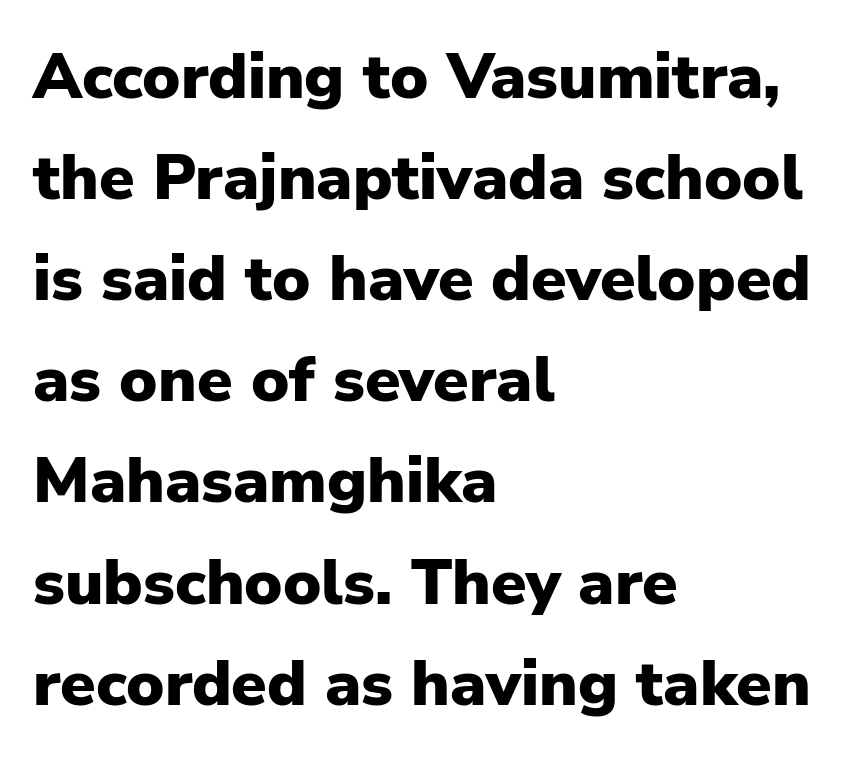
No feet cap the strokes, marking this as sans-serif type. These lines sit exactly where default settings would place them. Character widths vary here, with narrow letters taking less room than wide ones. Strong, thick strokes mark this as bold type. The string is rendered with underlining switched off.
